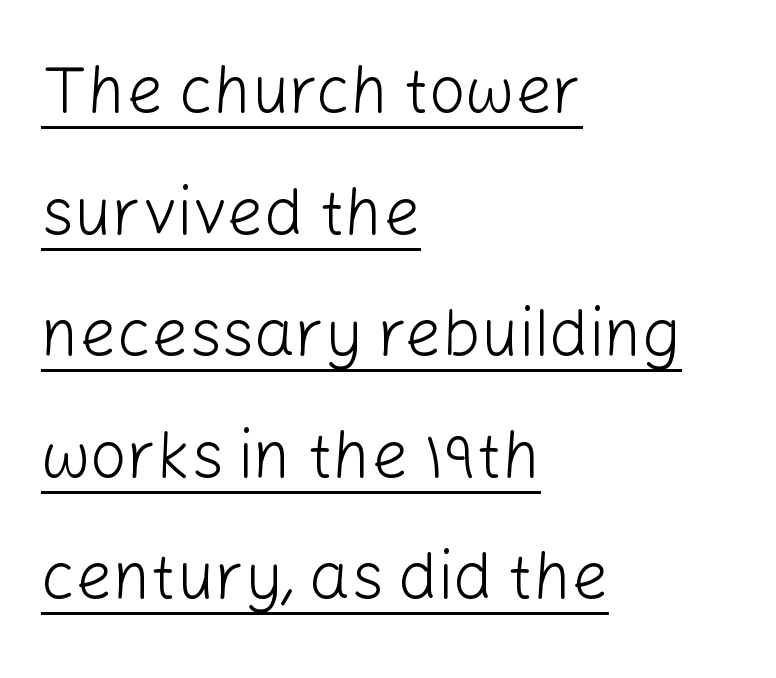
{"serif": "no", "italic": "no", "bold": "no", "weight": "light", "width": "normal", "stroke_contrast": "low", "x_height": "medium", "monospaced": "no", "underline": "yes", "align": "left", "line_spacing_ratio": 1.87, "letter_spacing": "normal", "letter_spacing_em": 0.0, "glyph_px": 65}
